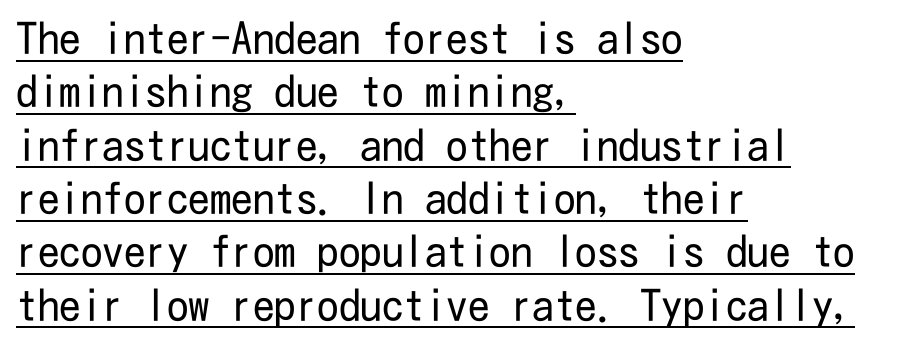
The image shows 43 px regular-weight, condensed sans-serif type, upright; set left-aligned, line spacing 1.24x, normal letter spacing, underlined; low stroke contrast and a medium x-height.
